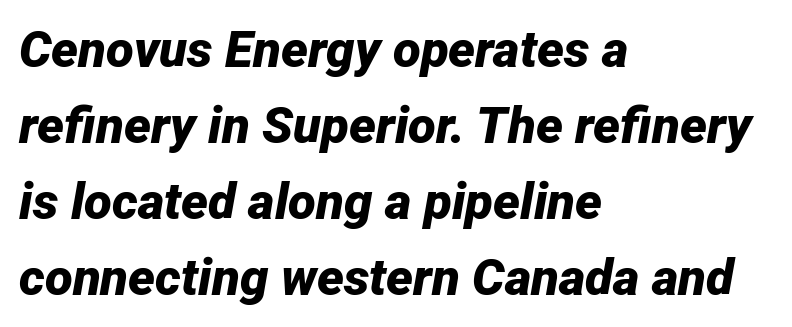
The image shows 51 px bold type, italic (leaning right); set left-aligned, normal line spacing (1.49x), normal letter spacing, not underlined; low stroke contrast and a medium x-height.
